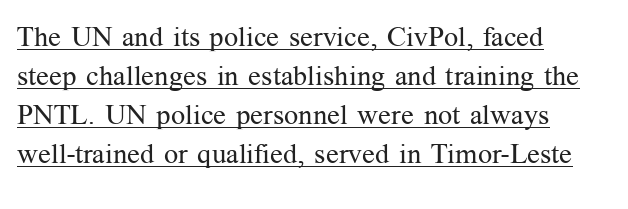
The image shows 28 px regular-weight serif type, upright; set left-aligned, normal line spacing (1.39x), normal letter spacing, underlined; medium stroke contrast and a medium x-height.
